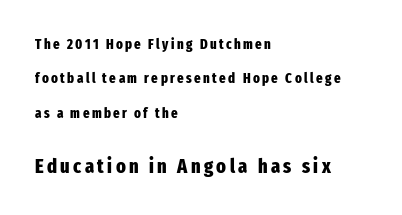
The lines in this sample share a left origin and differ only in where they stop. The foot of each line stays bare and open. The passage shown is emphatically bold. The letters stand straight up with perfectly vertical stems. The lower block of text is set noticeably larger than the block above it. Widely set lines give the paragraph a tall, airy silhouette.
